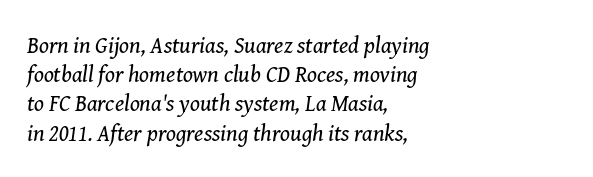
The image shows 23 px text type, italic (leaning right); set left-aligned, normal line spacing (1.27x), normal letter spacing, not underlined.
